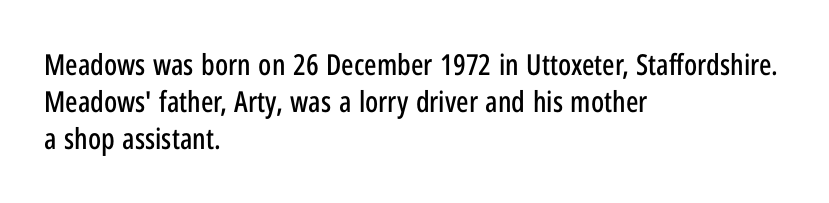
Q: Is the text italic (slanted)? A: No, it is upright.
Q: Is the typeface a serif or a sans-serif typeface? A: Sans-serif.
Q: Is the text underlined? A: No.
Q: How is the paragraph aligned? A: Left-aligned.
Q: Is the spacing between letters normal or unusually wide? A: Normal.
Q: Is the spacing between lines tight, normal or loose? A: Normal.
Q: Width (condensed, normal, or wide)? A: Condensed.
Q: Stroke contrast? A: Low.
Q: x-height? A: Medium.
Q: Monospaced? A: No.
